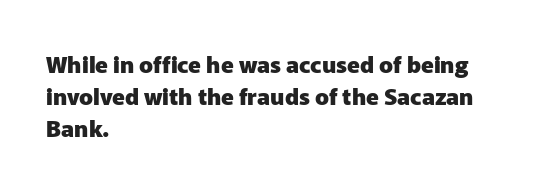
Teacher's note: observe the even left margin — that is flush-left alignment. Tracking here is standard; glyphs follow each other at the usual distance. Horizontal bands of white between lines are of average thickness. Is the type bold? Yes — the strokes are clearly thick and heavy. This is the regular roman posture of the typeface.
